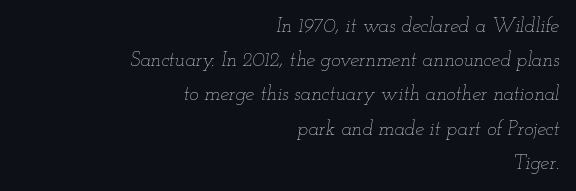
Counters stay open thanks to moderate or lighter strokes. Style check: oblique. Descenders are the only things crossing below the line. The type is set solid horizontally, with unmodified tracking. Each line ends at the same right margin while the left side varies.
